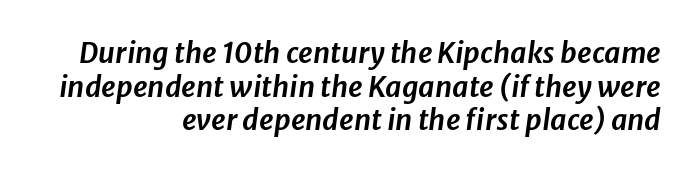
These lines are rendered in a variable-pitch font. Characters are canted at an angle relative to the baseline's perpendicular. Notice how the passage keeps a crisp vertical edge on the right only. What stands out about the letter spacing? Nothing — it is the standard amount. Underline: absent.
